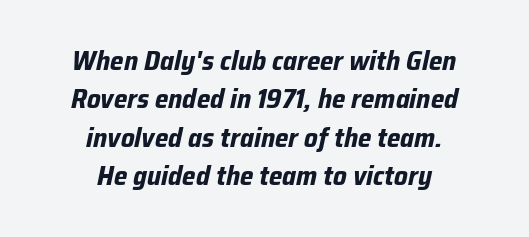
{"italic": "yes", "lean": "right", "slant_degrees": 12, "bold": "yes", "underline": "no", "align": "center", "line_spacing": "normal", "line_spacing_ratio": 1.42, "letter_spacing": "normal", "letter_spacing_em": 0.0, "glyph_px": 27}
